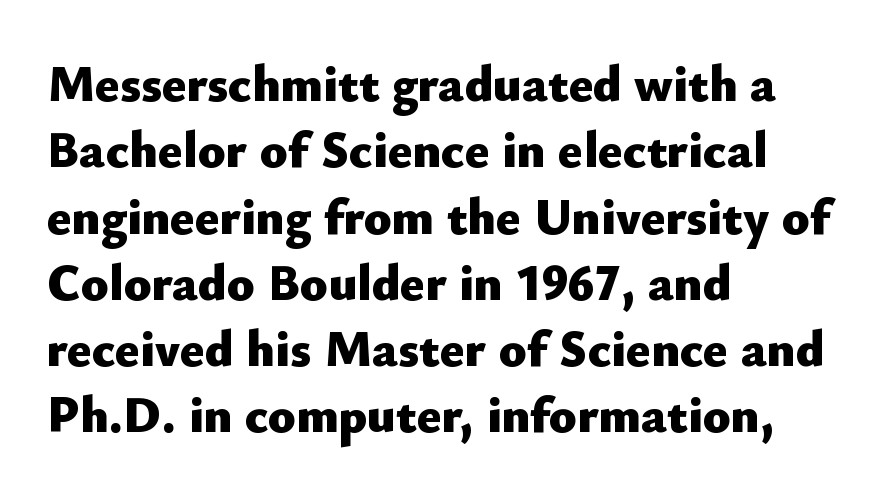
{"serif": "no", "italic": "no", "bold": "yes", "weight": "heavy", "width": "normal", "stroke_contrast": "low", "x_height": "small", "monospaced": "no", "underline": "no", "align": "left", "line_spacing": "normal", "line_spacing_ratio": 1.3, "letter_spacing": "normal", "letter_spacing_em": 0.0, "glyph_px": 51}
